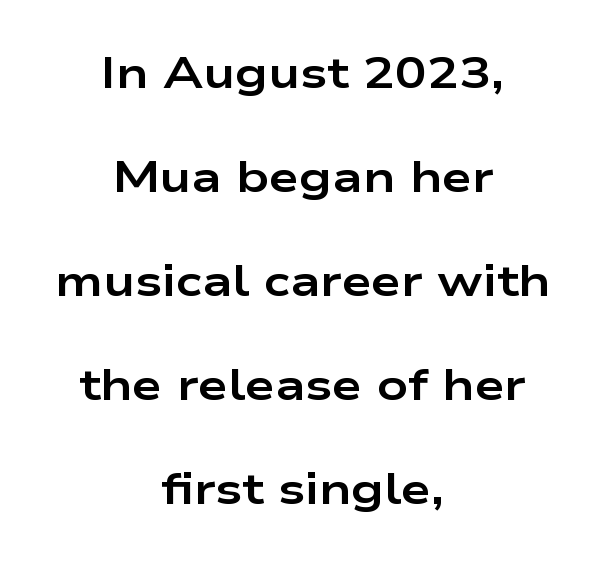
Stroke thickness is high; the sample reads as a true bold. Each word holds together tightly as a unit, with standard inter-letter gaps. One-word summary of the alignment: center. The font family rendered here belongs to the sans-serif group. The lettering holds an erect, upright posture throughout. Is this a fixed-width face? No — the glyphs have proportional, varying widths.
